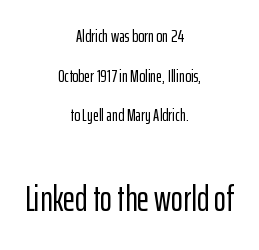
{"serif": "no", "italic": "no", "width": "condensed", "stroke_contrast": "low", "x_height": "medium", "monospaced": "no", "underline": "no", "align": "center", "line_spacing": "loose", "line_spacing_ratio": 2.2, "letter_spacing": "normal", "letter_spacing_em": 0.0, "larger_block": "second", "size_ratio": 2.06, "glyph_px": 37}
